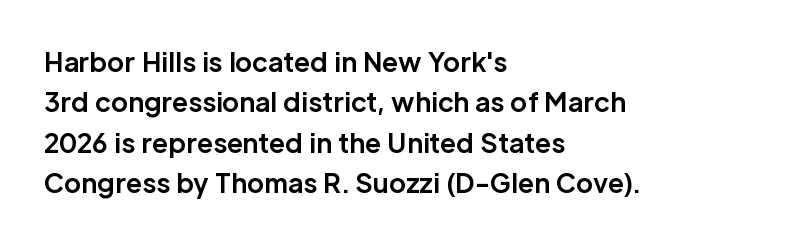
A classic flush-left, rag-right setting is used for this passage. Rows of type keep a routine distance in the vertical direction. Descenders are the only things crossing below the line. The strokes are fattened all the way to bold. Tracking value appears to be zero — textbook default spacing.
